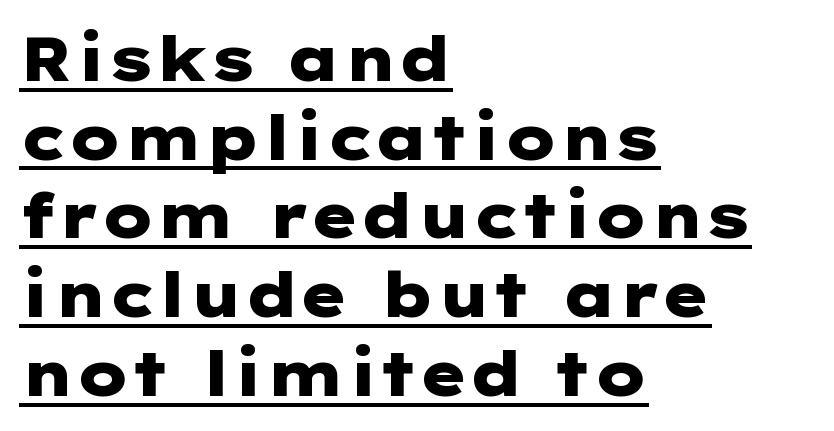
Q: Is the text bold? A: Yes.
Q: Is the text italic (slanted)? A: No, it is upright.
Q: Is the typeface a serif or a sans-serif typeface? A: Sans-serif.
Q: Is the text underlined? A: Yes.
Q: How is the paragraph aligned? A: Left-aligned.
Q: Is the spacing between letters normal or unusually wide? A: Normal.
Q: Is the spacing between lines tight, normal or loose? A: Normal.
Q: Width (condensed, normal, or wide)? A: Wide.
Q: Stroke contrast? A: Low.
Q: x-height? A: Medium.
